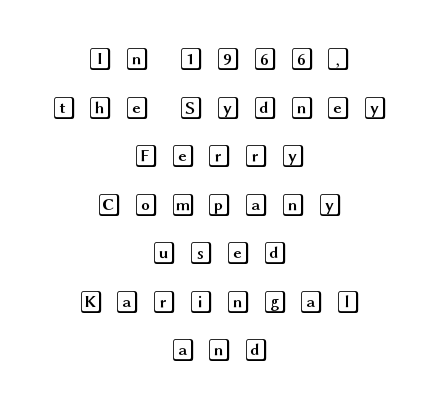
The space directly below the letters is spotless. Leftover space on each line is divided equally before and after the words. Is the letter spacing exaggerated? Yes — the characters are pushed far apart. Compared with typical paragraphs, the rows here are farther apart. Every character sits straight up, as roman type does.
